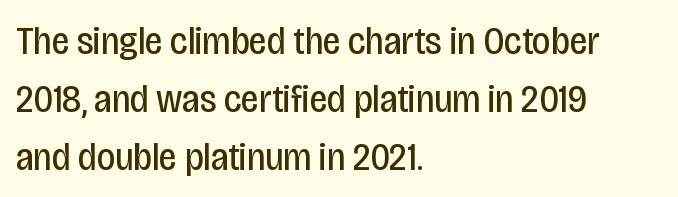
Check where the strokes stop: nothing finishes them off — pure sans. Rule under the text: the space is simply empty. Italic? Not at all — the glyphs are vertical. Is there much room between lines? A standard amount, neither cramped nor airy. The letters advance in unequal steps, a hallmark of proportional type. Between one letter and the next there's only the usual sliver of space.
